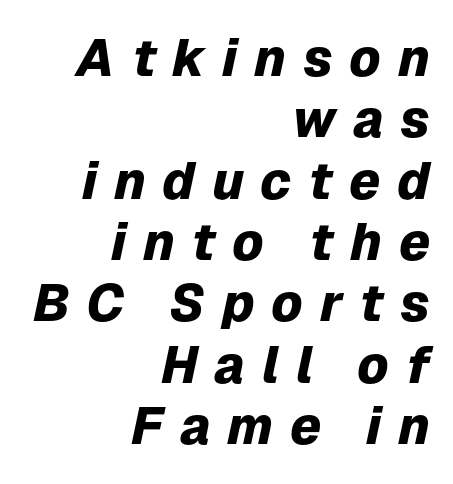
Q: Is the text bold? A: Yes.
Q: Is the text italic (slanted)? A: Yes, it leans right by about 12 degrees.
Q: Is the text underlined? A: No.
Q: How is the paragraph aligned? A: Right-aligned.
Q: Is the spacing between letters normal or unusually wide? A: Unusually wide.
Q: Width (condensed, normal, or wide)? A: Normal.
Q: Stroke contrast? A: Low.
Q: x-height? A: Medium.
Q: Monospaced? A: No.
